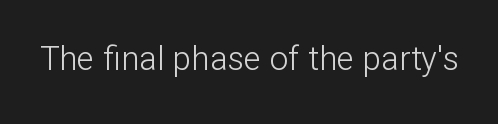
{"serif": "no", "italic": "no", "bold": "no", "weight": "light", "width": "normal", "stroke_contrast": "low", "x_height": "medium", "monospaced": "no", "underline": "no", "letter_spacing": "normal", "letter_spacing_em": 0.0, "glyph_px": 33}
